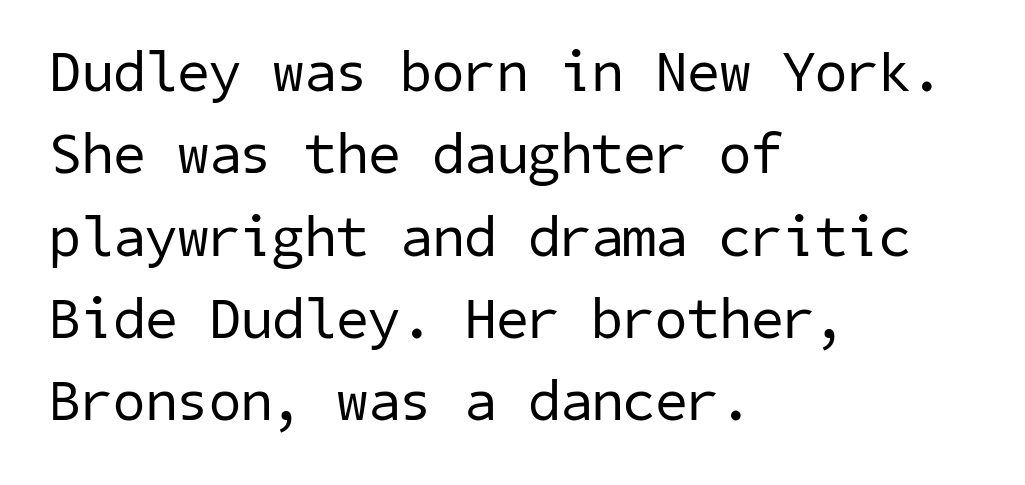
The image shows 58 px regular-weight sans-serif type; set left-aligned, normal line spacing (1.42x), normal letter spacing, not underlined; low stroke contrast and a medium x-height.
